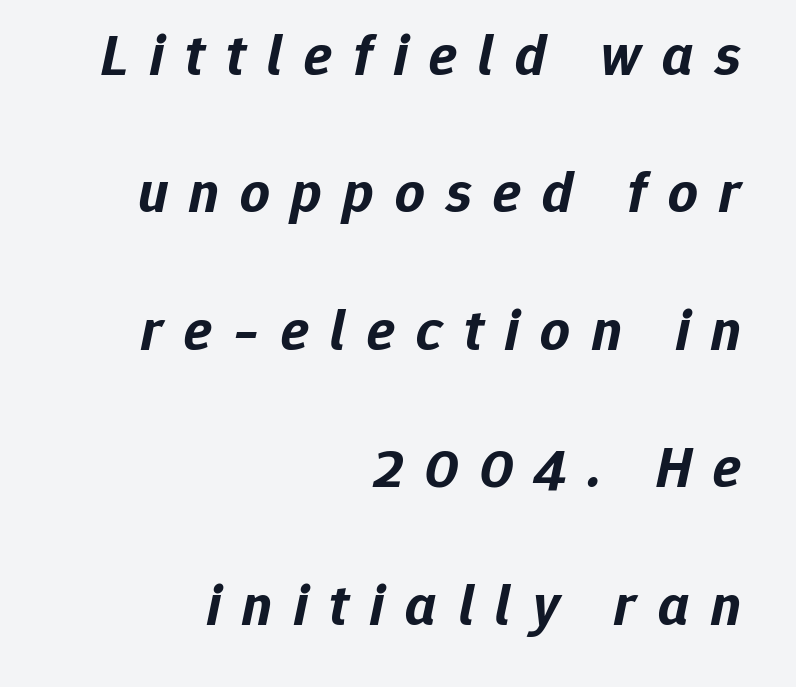
Alignment: flush right. Heavy-handed strokes throughout: this text is bold. Interline gaps are noticeably wide in this sample. The whole block is typeset with a tilt.
